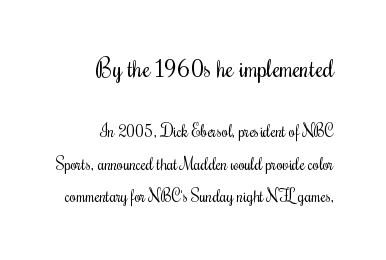
The image shows 24 px text type; set right-aligned, loose line spacing (2.04x), normal letter spacing, not underlined; the first (top) block is 1.5x larger.
